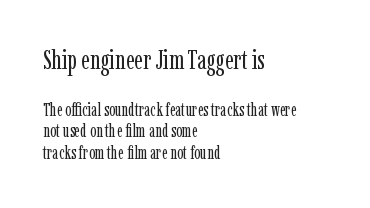
The image shows 27 px text type, upright; set left-aligned, line spacing 1.22x, normal letter spacing, not underlined; the first (top) block is 1.5x larger.
